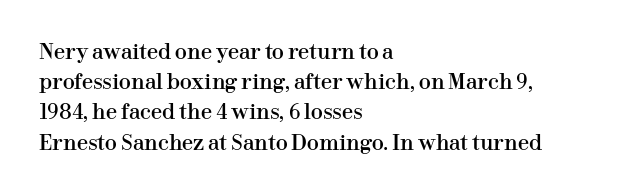
Words float on clear page, feet unadorned. Quick note: not italic, upright. Is there much room between lines? A standard amount, neither cramped nor airy. This sample is left-justified, so line endings fall wherever the words run out. Between one letter and the next there's only the usual sliver of space.
